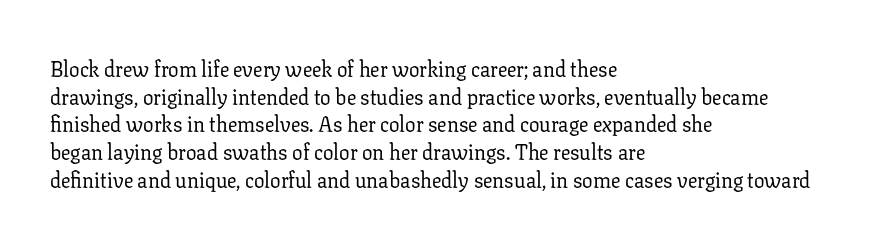
{"italic": "no", "bold": "no", "underline": "no", "align": "left", "line_spacing": "normal", "line_spacing_ratio": 1.32, "letter_spacing": "normal", "letter_spacing_em": 0.0, "glyph_px": 21}
